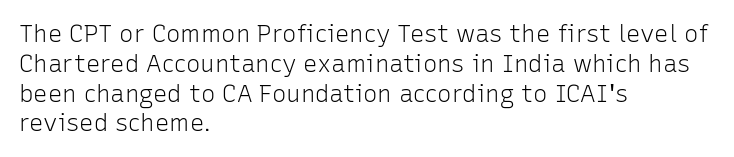
If you drew a line through each stem, it would be perfectly vertical. Tracking value appears to be zero — textbook default spacing. The rag falls on the right side of this text block. The face looks like a standard text weight, possibly lighter. The string is rendered with underlining switched off.
